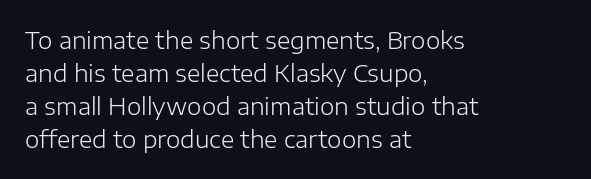
Q: Is the text bold? A: No.
Q: Is the text italic (slanted)? A: No, it is upright.
Q: Is the text underlined? A: No.
Q: How is the paragraph aligned? A: Left-aligned.
Q: Is the spacing between letters normal or unusually wide? A: Normal.
Q: Is the spacing between lines tight, normal or loose? A: Normal.
